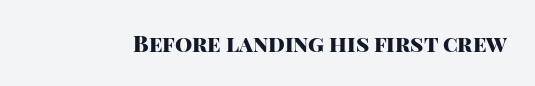
Q: Is the text bold? A: Yes.
Q: Is the text italic (slanted)? A: No, it is upright.
Q: Is the text underlined? A: No.
Q: Is the spacing between letters normal or unusually wide? A: Normal.
